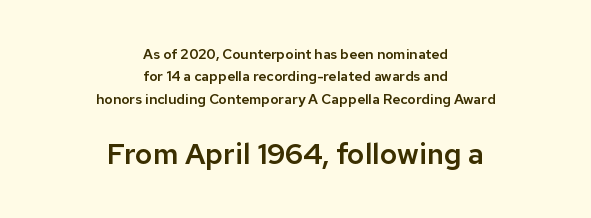
Q: Is the text italic (slanted)? A: No, it is upright.
Q: Is the typeface a serif or a sans-serif typeface? A: Sans-serif.
Q: Is the text underlined? A: No.
Q: How is the paragraph aligned? A: Centered.
Q: Is the spacing between letters normal or unusually wide? A: Normal.
Q: Is the spacing between lines tight, normal or loose? A: Normal.
Q: Which block of text is set in a larger size, the first (top) or the second (bottom)? A: The second (bottom) one.
Q: Width (condensed, normal, or wide)? A: Normal.
Q: Stroke contrast? A: Low.
Q: x-height? A: Medium.
Q: Monospaced? A: No.
